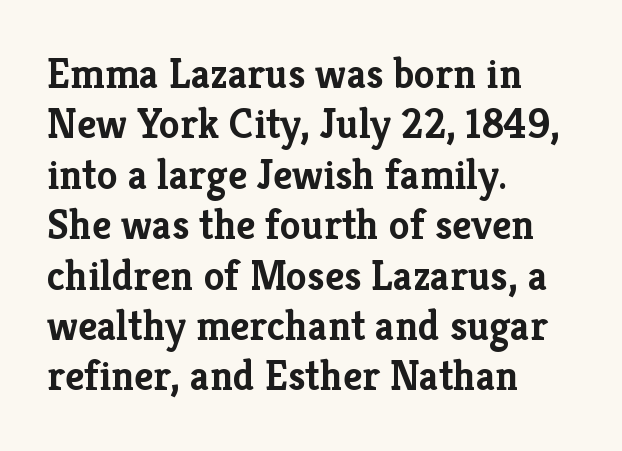
The image shows 42 px semibold serif type, upright; set left-aligned, line spacing 1.2x, normal letter spacing, not underlined; low stroke contrast and a medium x-height.
